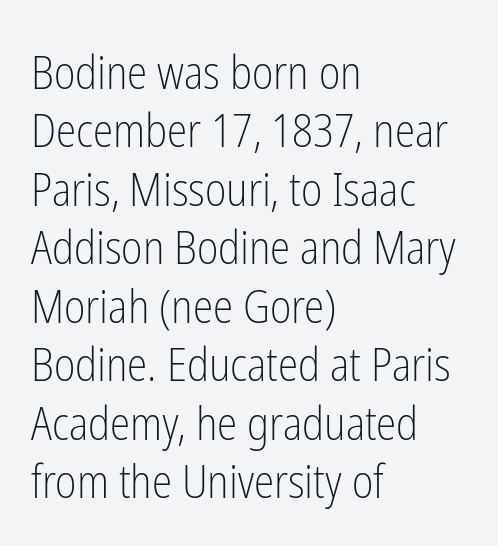
The letterforms sit at book weight or below. Normally led — the rows are evenly, conventionally spaced. The string is rendered with underlining switched off. Tracking here is standard; glyphs follow each other at the usual distance. The passage is arranged the way most books set body copy — flush left. You can tell it's not italic because the verticals are truly vertical.
